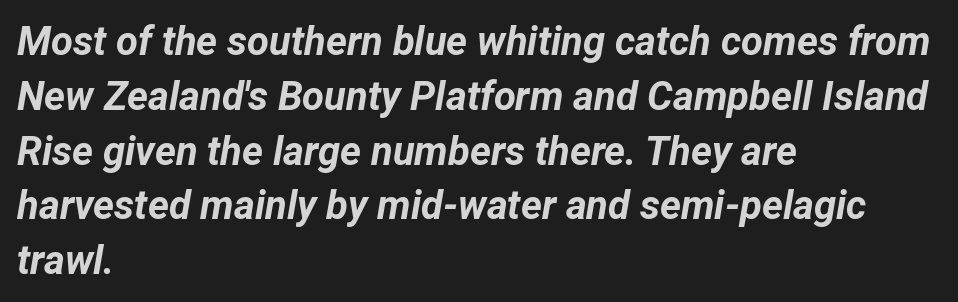
The image shows 40 px bold type, italic (leaning right); set left-aligned, normal line spacing (1.37x), normal letter spacing, not underlined; low stroke contrast and a medium x-height.
